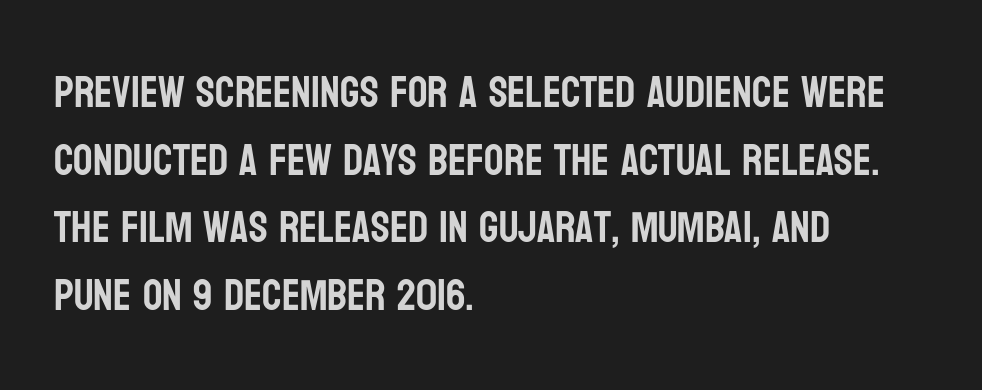
Just letters on the line, the space beneath them empty. Regarding serifs, this sample does without them. These lines are set flush left with a ragged right edge. The font's upright variant was chosen for this text. Inter-character spacing is left at the font's built-in metrics.
